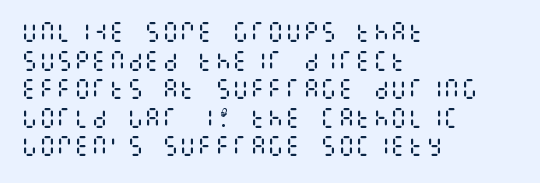
{"italic": "no", "bold": "no", "underline": "no", "align": "left", "line_spacing": "normal", "line_spacing_ratio": 1.3, "letter_spacing": "normal", "letter_spacing_em": 0.0, "glyph_px": 22}
